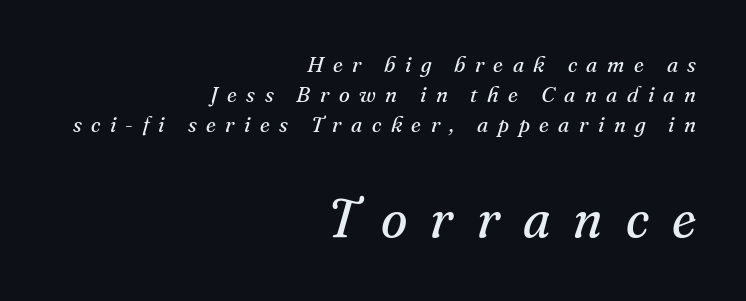
The image shows 54 px regular-weight serif type, italic (leaning right); set right-aligned, normal line spacing (1.37x), unusually wide letter spacing (+0.43 em), not underlined; the second (bottom) block is 2.45x larger; medium stroke contrast and a small x-height.
